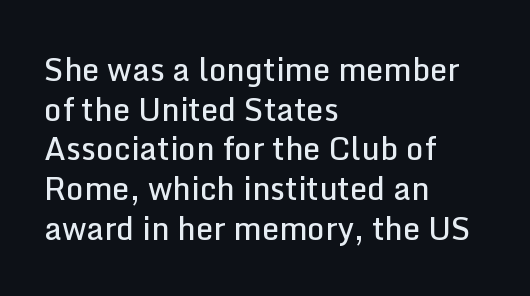
The image shows 31 px semibold sans-serif type, upright; set left-aligned, normal line spacing (1.28x), normal letter spacing, not underlined; low stroke contrast and a medium x-height.
